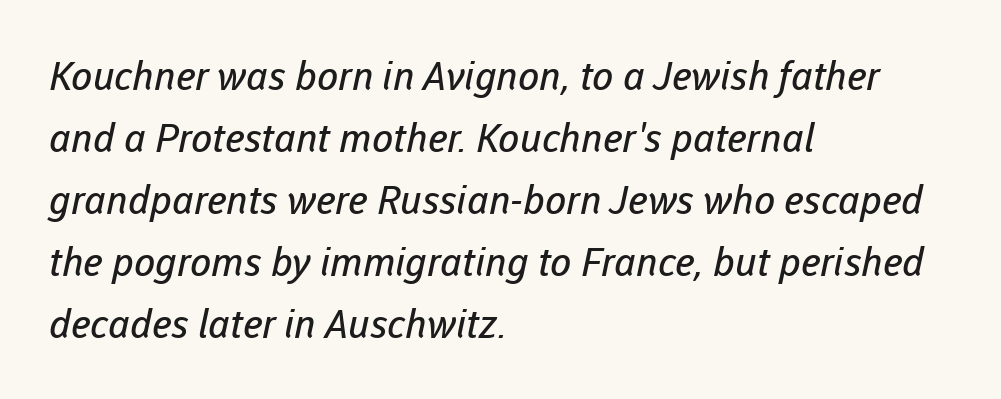
A normal amount of white space separates one row of letters from the next. The letterforms sit shoulder to shoulder at normal distance. This reads as an unemphasized weight, regular at the heaviest. Just letters on the line, the space beneath them empty. Think of a printed novel: that variable character pitch is what you see here.
